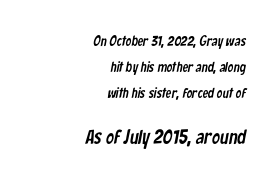
{"underline": "no", "align": "right", "line_spacing_ratio": 1.84, "letter_spacing": "normal", "letter_spacing_em": 0.0, "larger_block": "second", "size_ratio": 1.43, "glyph_px": 20}
